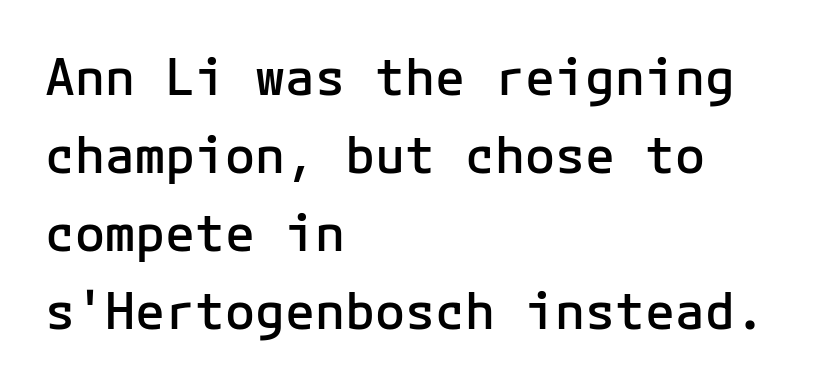
{"serif": "no", "italic": "no", "bold": "semi", "weight": "semibold", "width": "normal", "stroke_contrast": "low", "x_height": "medium", "underline": "no", "align": "left", "line_spacing": "normal", "line_spacing_ratio": 1.56, "letter_spacing": "normal", "letter_spacing_em": 0.0, "glyph_px": 50}
